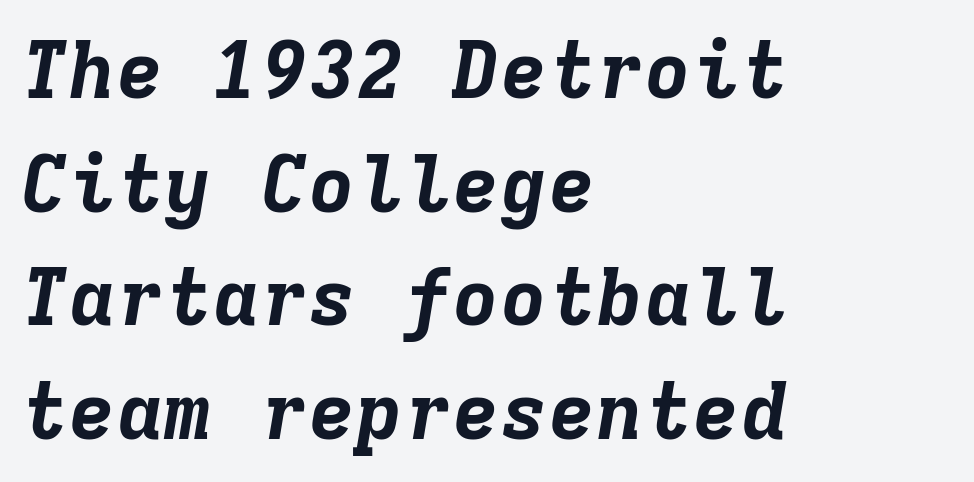
The image shows 80 px bold type, italic (leaning right), monospaced; set left-aligned, normal line spacing (1.42x), normal letter spacing, not underlined; low stroke contrast and a medium x-height.
